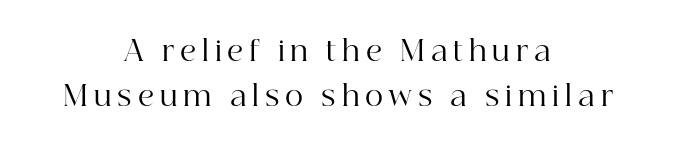
A typesetter would label this face a serif. No extra ink here — the face is not bold. Proportional: the letters do not fall into vertical columns. Observe the wide spacing: letters keep a clear distance from each other. This sample keeps an unexceptional amount of space between lines.
